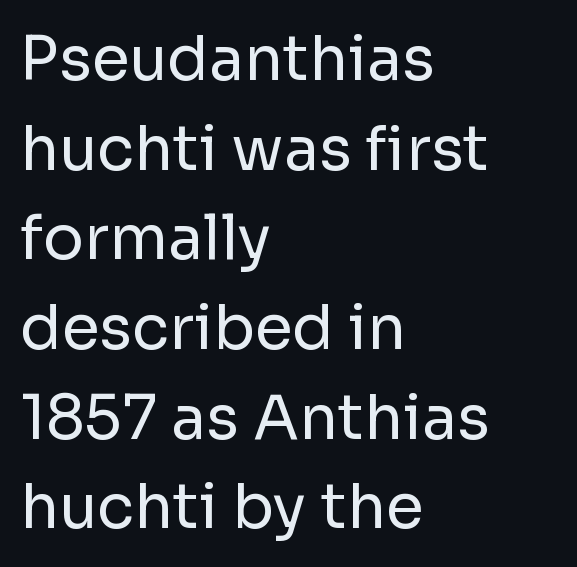
{"serif": "no", "italic": "no", "bold": "no", "weight": "regular", "width": "normal", "stroke_contrast": "low", "x_height": "medium", "monospaced": "no", "underline": "no", "align": "left", "line_spacing": "normal", "line_spacing_ratio": 1.47, "letter_spacing": "normal", "letter_spacing_em": 0.0, "glyph_px": 61}
